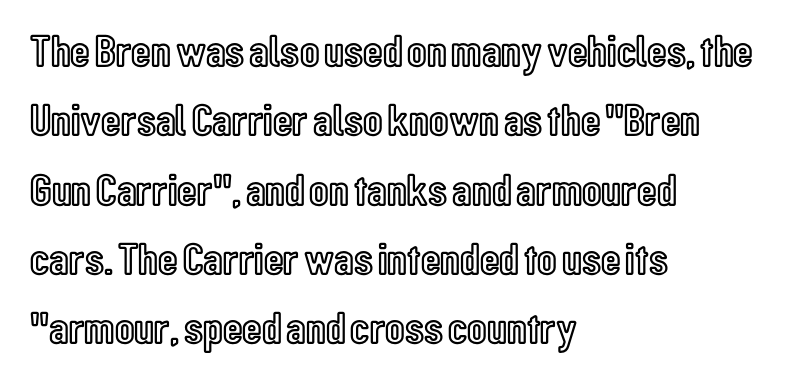
Q: Is the text italic (slanted)? A: No, it is upright.
Q: Is the text underlined? A: No.
Q: How is the paragraph aligned? A: Left-aligned.
Q: Is the spacing between letters normal or unusually wide? A: Normal.
Q: Is the spacing between lines tight, normal or loose? A: Normal.
Q: Width (condensed, normal, or wide)? A: Condensed.
Q: x-height? A: Medium.
Q: Monospaced? A: No.
